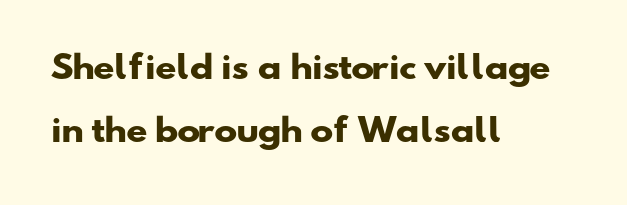
The image shows 31 px heavy, wide sans-serif type; set left-aligned, loose line spacing (2.04x), normal letter spacing, not underlined; low stroke contrast and a small x-height.
